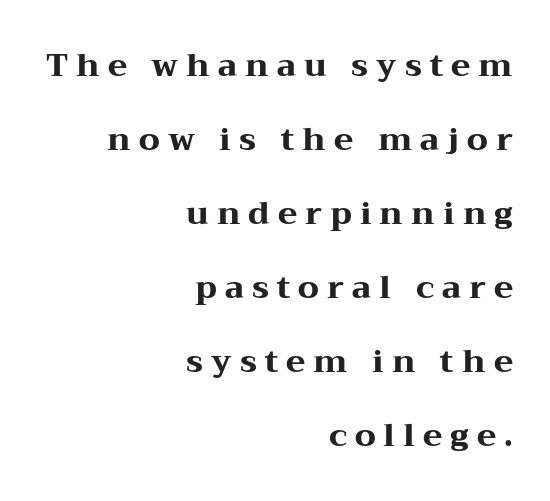
{"serif": "yes", "italic": "no", "bold": "yes", "weight": "heavy", "width": "wide", "stroke_contrast": "medium", "x_height": "medium", "monospaced": "no", "underline": "no", "align": "right", "line_spacing": "loose", "line_spacing_ratio": 2.31, "letter_spacing": "wide", "letter_spacing_em": 0.25, "glyph_px": 32}
